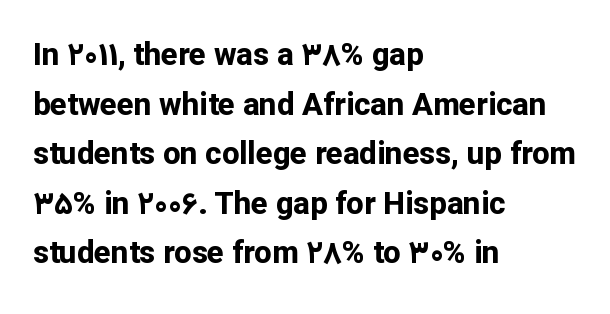
The image shows 31 px bold sans-serif type, upright; set left-aligned, normal line spacing (1.6x), normal letter spacing, not underlined; low stroke contrast and a medium x-height.
